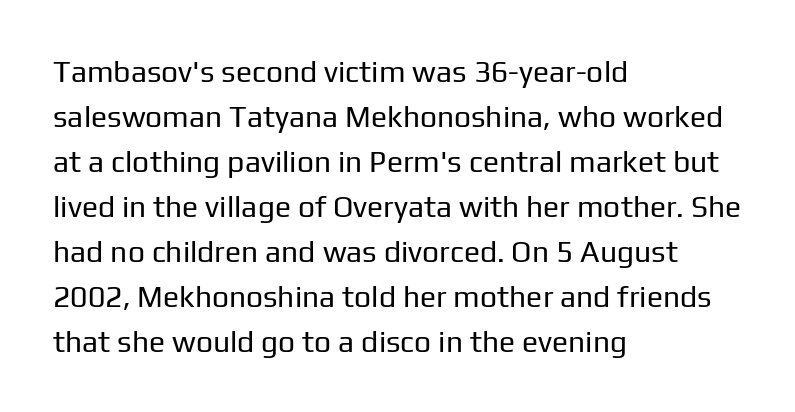
Is this a heavy cut? Hardly; it is regular or lighter. This is sans-serif lettering, the kind often seen on screens and signage. The rows are spaced the way most documents space them. Characters follow at the spacing the type designer built in.
